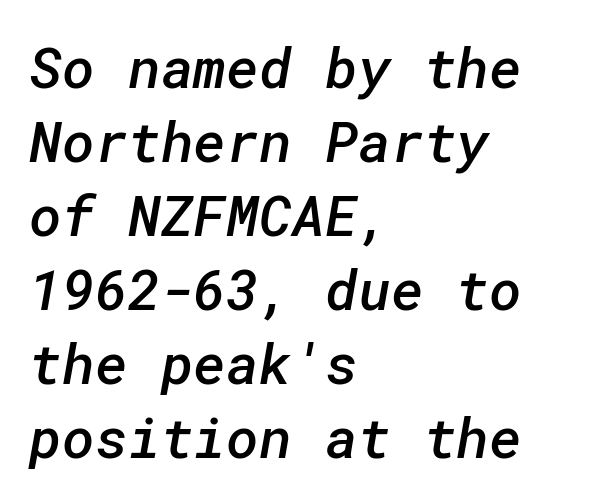
Leading matches the norm, producing a regular column. The rendering keeps characters at their native spacing. Nobody drew a line under any word here. Typographically, this falls in the sans-serif category.
